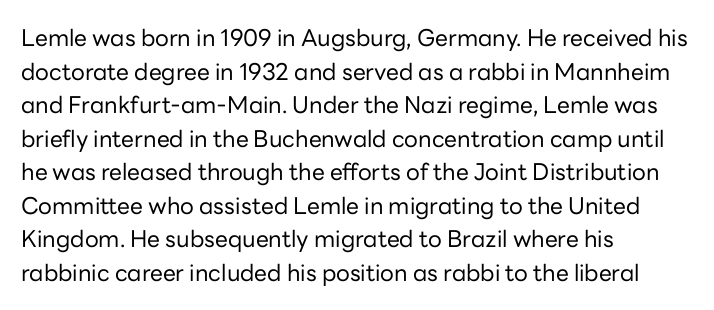
What stands out about the letter spacing? Nothing — it is the standard amount. Type without underlining. You can tell it's not italic because the verticals are truly vertical. Is there much room between lines? A standard amount, neither cramped nor airy.
